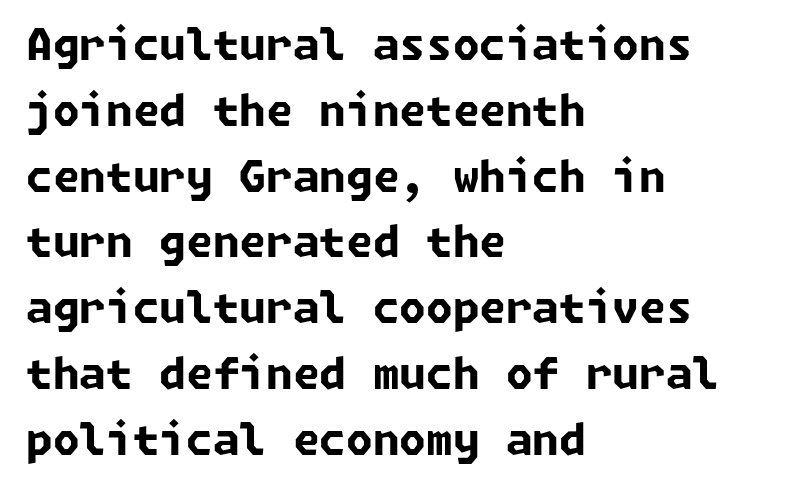
Q: Is the text bold? A: Yes.
Q: Is the typeface a serif or a sans-serif typeface? A: Sans-serif.
Q: Is the text underlined? A: No.
Q: How is the paragraph aligned? A: Left-aligned.
Q: Is the spacing between letters normal or unusually wide? A: Normal.
Q: Is the spacing between lines tight, normal or loose? A: Normal.
Q: Width (condensed, normal, or wide)? A: Normal.
Q: Stroke contrast? A: Low.
Q: x-height? A: Medium.
